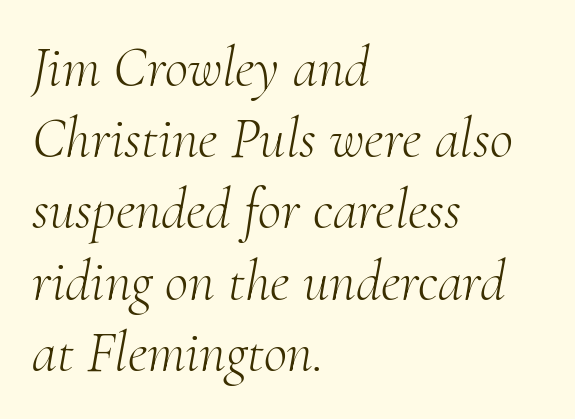
{"serif": "yes", "italic": "yes", "lean": "right", "slant_degrees": 10, "bold": "no", "weight": "light", "width": "normal", "stroke_contrast": "medium", "x_height": "small", "monospaced": "no", "underline": "no", "align": "left", "line_spacing": "normal", "line_spacing_ratio": 1.25, "letter_spacing": "normal", "letter_spacing_em": 0.0, "glyph_px": 57}
